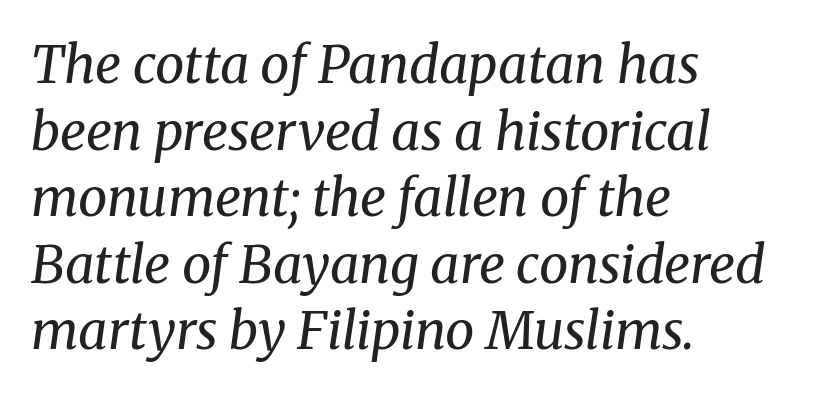
The image shows 52 px regular-weight serif type, italic (leaning right); set left-aligned, normal line spacing (1.28x), normal letter spacing, not underlined; medium stroke contrast and a medium x-height.
